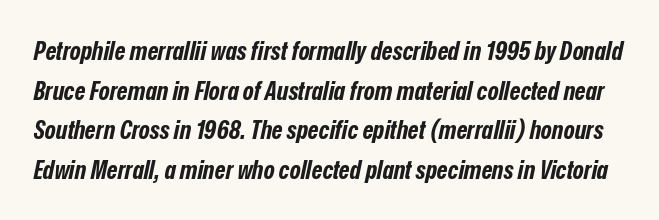
Q: Is the text bold? A: Yes.
Q: Is the text italic (slanted)? A: Yes, it leans right by about 12 degrees.
Q: Is the text underlined? A: No.
Q: Is the spacing between letters normal or unusually wide? A: Normal.
Q: Is the spacing between lines tight, normal or loose? A: Normal.
